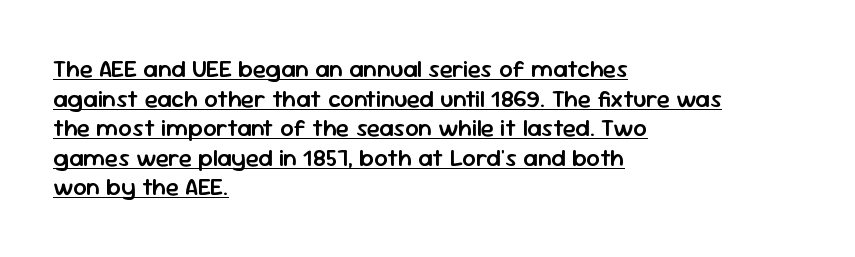
{"italic": "no", "bold": "semi", "underline": "yes", "align": "left", "line_spacing_ratio": 1.23, "letter_spacing": "normal", "letter_spacing_em": 0.0, "glyph_px": 24}
